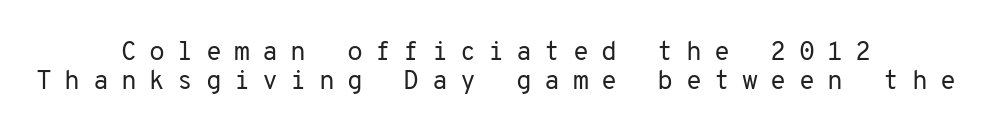
The lettering stays uniformly vertical, giving the passage a roman look. Nobody drew a line under any word here. Line spacing here is tight. These lines are centered, leaving both edges ragged. Stroke thickness stays within the range of a standard reading face or lighter. Look at the tracking — it's clearly loosened, letters drifting apart.
